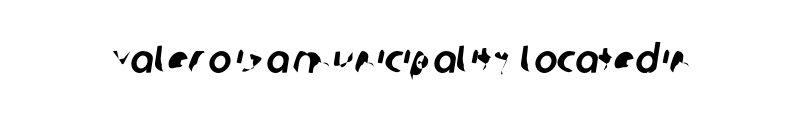
{"serif": "no", "width": "normal", "stroke_contrast": "low", "x_height": "large", "monospaced": "no", "underline": "no", "letter_spacing": "normal", "letter_spacing_em": 0.0, "glyph_px": 39}
